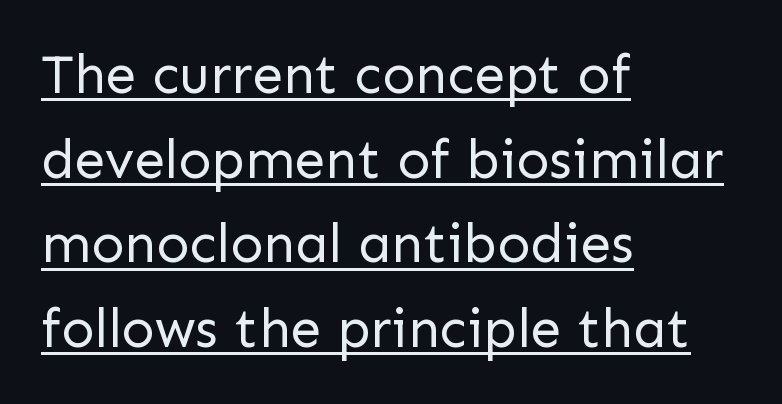
The image shows 55 px regular-weight sans-serif type, upright; set left-aligned, normal line spacing (1.54x), normal letter spacing, underlined; low stroke contrast and a medium x-height.
